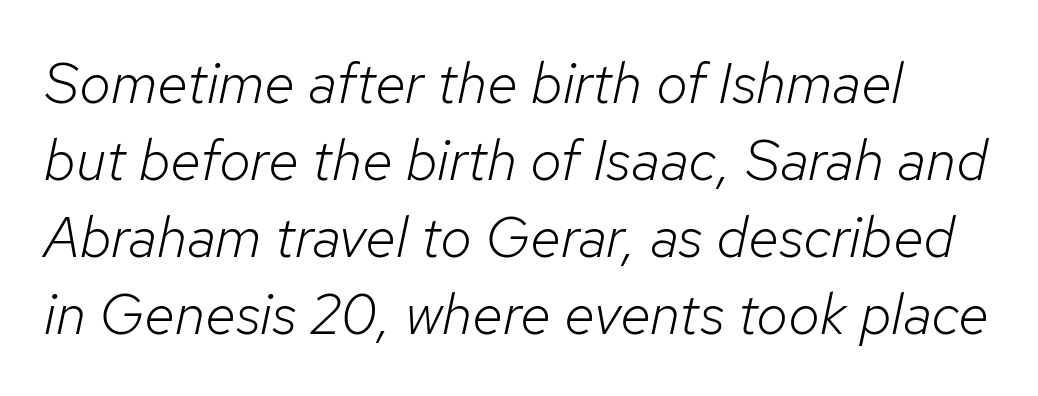
The image shows 57 px light type, italic (leaning right); set normal line spacing (1.35x), normal letter spacing, not underlined; low stroke contrast and a medium x-height.
